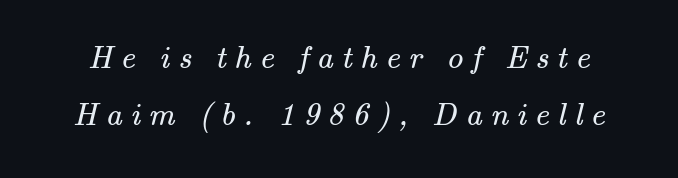
Q: Is the text bold? A: No.
Q: Is the typeface a serif or a sans-serif typeface? A: Serif.
Q: Is the text underlined? A: No.
Q: Is the spacing between letters normal or unusually wide? A: Unusually wide.
Q: Width (condensed, normal, or wide)? A: Normal.
Q: Stroke contrast? A: Medium.
Q: x-height? A: Small.
Q: Monospaced? A: No.
